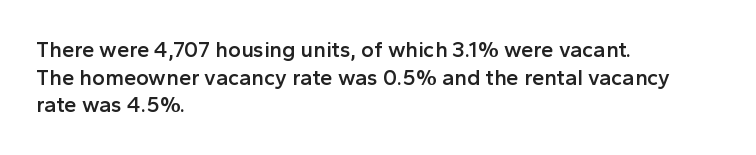
You can tell it's not italic because the verticals are truly vertical. Underlining? Definitely not there. Teacher's note: observe the even left margin — that is flush-left alignment. On the weight axis this lands at semibold, roughly 600.
